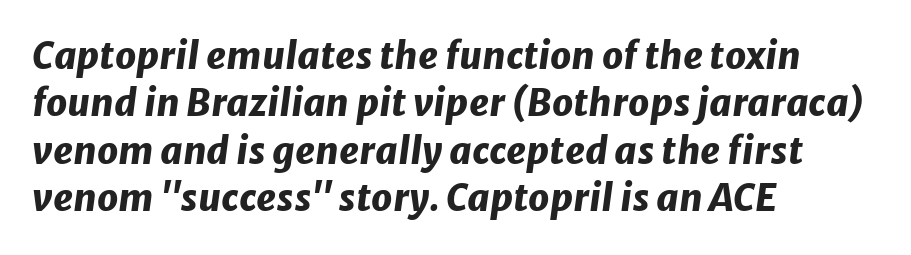
The image shows 37 px heavy type, italic (leaning right); set left-aligned, normal line spacing (1.28x), normal letter spacing, not underlined; low stroke contrast and a medium x-height.
